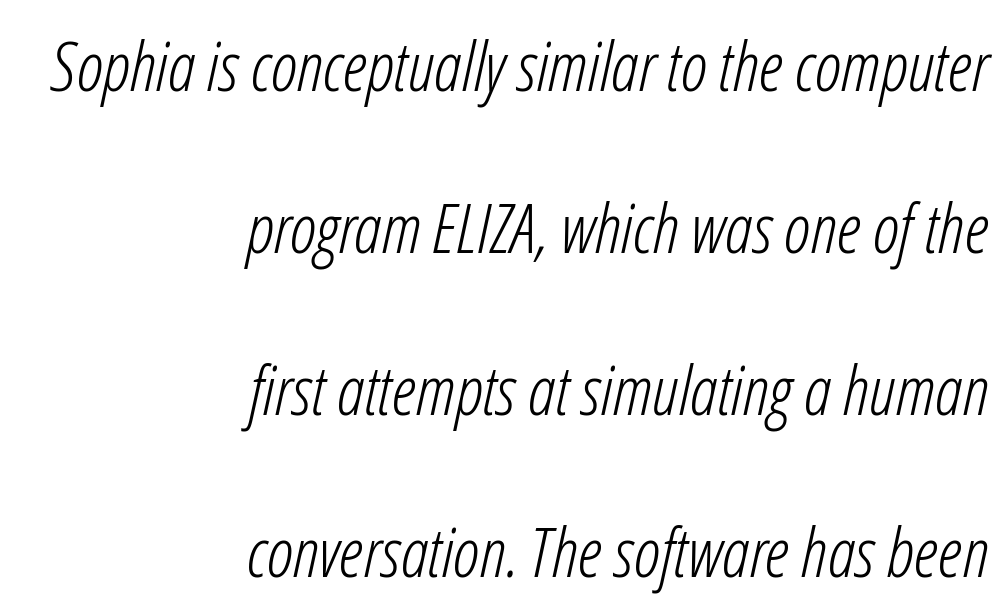
Q: Is the text bold? A: No.
Q: Is the text italic (slanted)? A: Yes, it leans right by about 12 degrees.
Q: Is the text underlined? A: No.
Q: How is the paragraph aligned? A: Right-aligned.
Q: Is the spacing between letters normal or unusually wide? A: Normal.
Q: Is the spacing between lines tight, normal or loose? A: Loose.
Q: Width (condensed, normal, or wide)? A: Condensed.
Q: Stroke contrast? A: Low.
Q: x-height? A: Medium.
Q: Monospaced? A: No.
